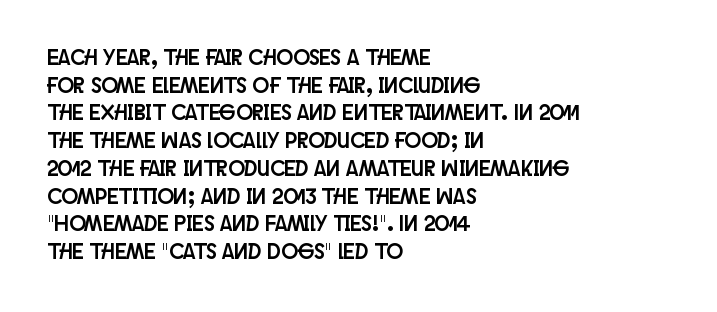
{"italic": "no", "underline": "no", "align": "left", "line_spacing": "normal", "line_spacing_ratio": 1.26, "letter_spacing": "normal", "letter_spacing_em": 0.0, "glyph_px": 22}
